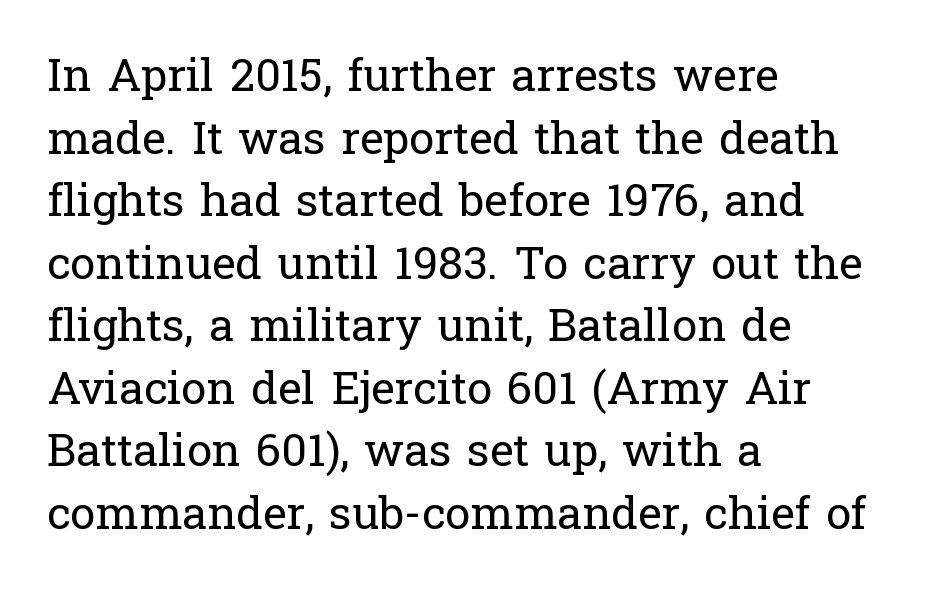
{"serif": "yes", "italic": "no", "bold": "no", "weight": "regular", "width": "normal", "stroke_contrast": "low", "x_height": "medium", "monospaced": "no", "underline": "no", "align": "left", "line_spacing": "normal", "line_spacing_ratio": 1.39, "letter_spacing": "normal", "letter_spacing_em": 0.0, "glyph_px": 45}
